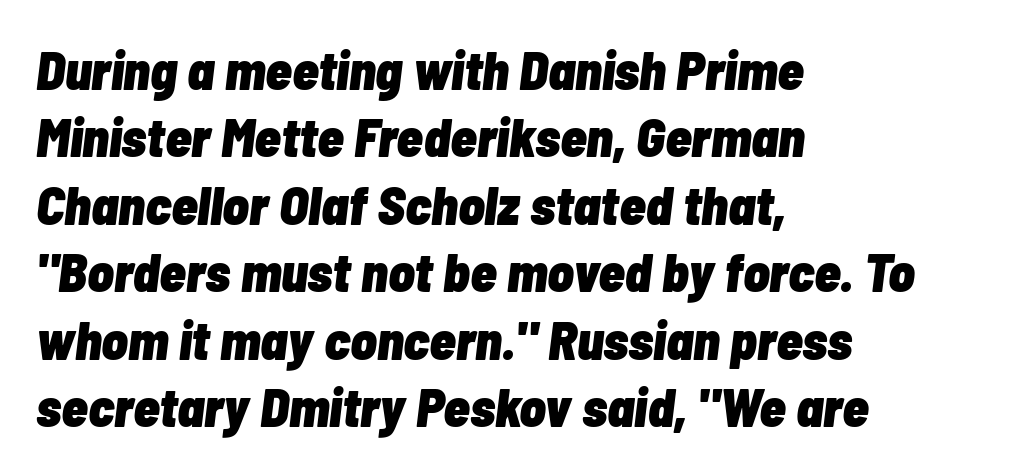
{"italic": "yes", "lean": "right", "slant_degrees": 7, "bold": "yes", "weight": "heavy", "width": "condensed", "stroke_contrast": "low", "x_height": "medium", "monospaced": "no", "underline": "no", "align": "left", "line_spacing": "normal", "line_spacing_ratio": 1.25, "letter_spacing": "normal", "letter_spacing_em": 0.0, "glyph_px": 54}
